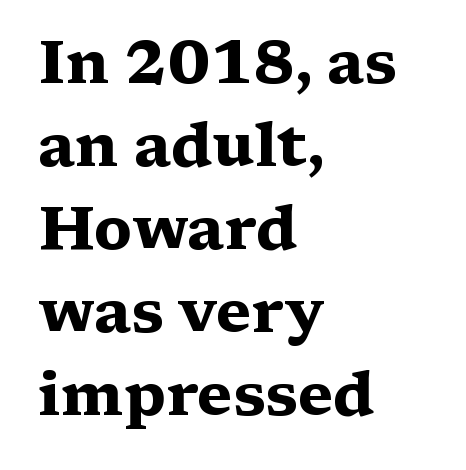
Q: Is the text bold? A: Yes.
Q: Is the text italic (slanted)? A: No, it is upright.
Q: Is the typeface a serif or a sans-serif typeface? A: Serif.
Q: Is the text underlined? A: No.
Q: How is the paragraph aligned? A: Left-aligned.
Q: Is the spacing between letters normal or unusually wide? A: Normal.
Q: Is the spacing between lines tight, normal or loose? A: Normal.
Q: Width (condensed, normal, or wide)? A: Wide.
Q: Stroke contrast? A: Medium.
Q: x-height? A: Medium.
Q: Monospaced? A: No.
